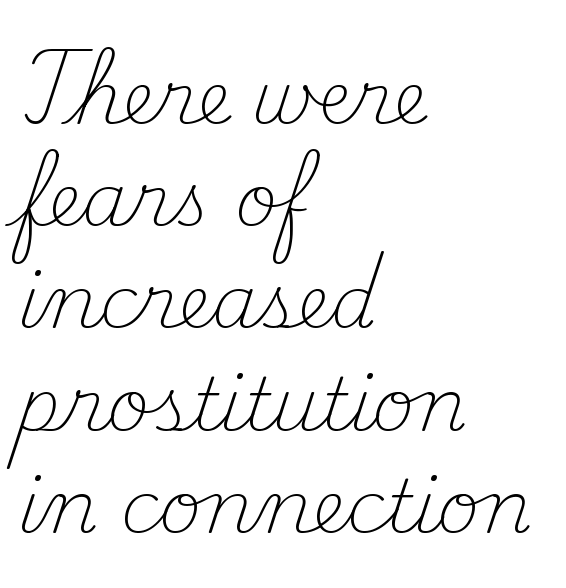
Q: Is the text bold? A: No.
Q: Is the text italic (slanted)? A: Yes.
Q: Is the typeface a serif or a sans-serif typeface? A: Serif.
Q: Is the text underlined? A: No.
Q: How is the paragraph aligned? A: Left-aligned.
Q: Is the spacing between letters normal or unusually wide? A: Normal.
Q: Is the spacing between lines tight, normal or loose? A: Normal.
Q: Width (condensed, normal, or wide)? A: Normal.
Q: Stroke contrast? A: Medium.
Q: x-height? A: Small.
Q: Monospaced? A: No.
